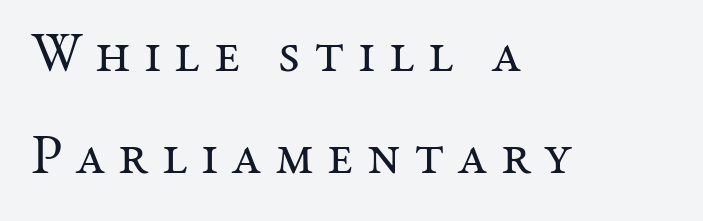
Q: Is the text bold? A: No.
Q: Is the text italic (slanted)? A: No, it is upright.
Q: Is the typeface a serif or a sans-serif typeface? A: Serif.
Q: Is the text underlined? A: No.
Q: How is the paragraph aligned? A: Left-aligned.
Q: Is the spacing between letters normal or unusually wide? A: Unusually wide.
Q: Width (condensed, normal, or wide)? A: Normal.
Q: Stroke contrast? A: Medium.
Q: x-height? A: Medium.
Q: Monospaced? A: No.
